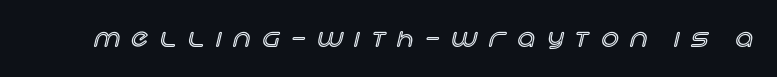
{"underline": "no", "letter_spacing": "wide", "letter_spacing_em": 0.5, "glyph_px": 24}
